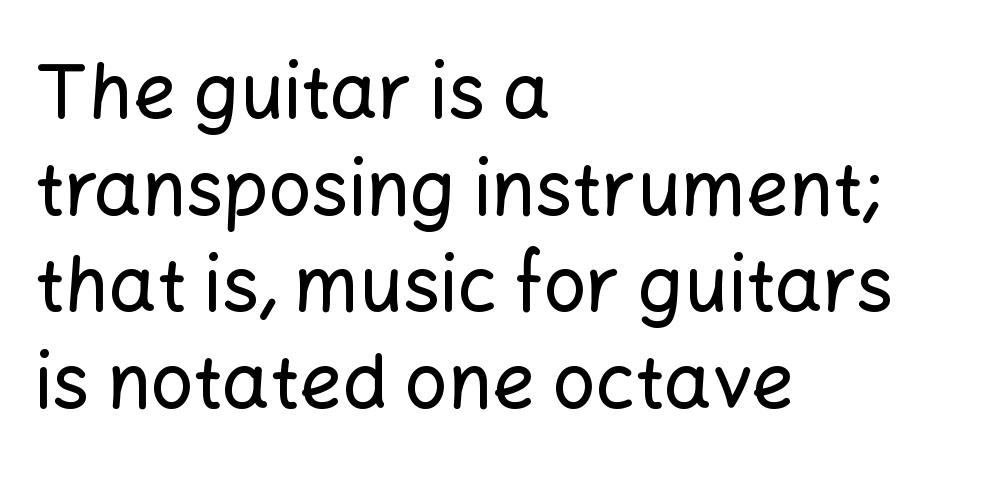
The text was rendered using a sans face with plain stroke endings. Horizontal alignment here is leftward, the default for most running prose. The vertical gap from one line to the next is medium. This rendering features lettering with no underline. The rendering uses natural spacing where letterforms have individual widths. This is the regular roman posture of the typeface.
